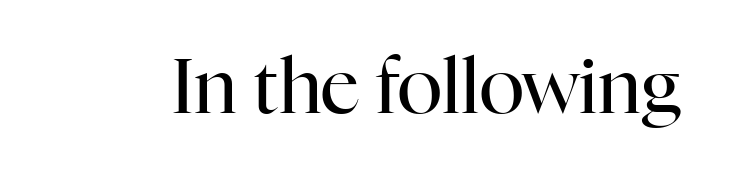
The face used here is seriffed, in the tradition of book romans. Every character sits straight up, as roman type does. The weight would be labelled regular, book, light, or lighter still. Varying glyph widths throughout — classic text-font behaviour. Standard letterfit; no display-style spreading of the glyphs.
